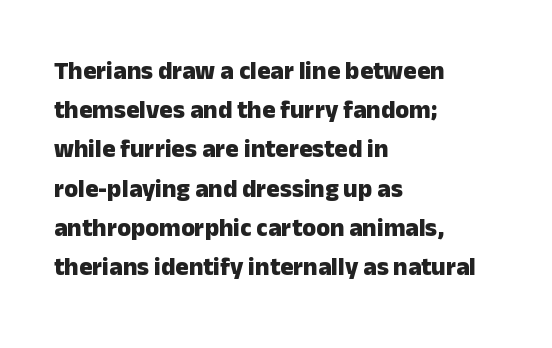
Q: Is the text bold? A: Yes.
Q: Is the text italic (slanted)? A: No, it is upright.
Q: Is the text underlined? A: No.
Q: How is the paragraph aligned? A: Left-aligned.
Q: Is the spacing between letters normal or unusually wide? A: Normal.
Q: Is the spacing between lines tight, normal or loose? A: Normal.
